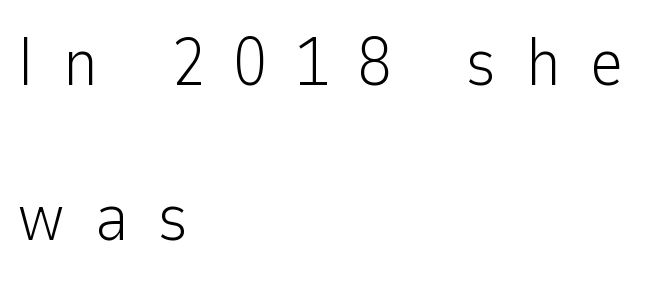
{"serif": "no", "italic": "no", "bold": "no", "weight": "light", "width": "normal", "stroke_contrast": "low", "x_height": "medium", "monospaced": "no", "underline": "no", "align": "left", "line_spacing": "loose", "line_spacing_ratio": 2.32, "letter_spacing": "wide", "letter_spacing_em": 0.43, "glyph_px": 67}
